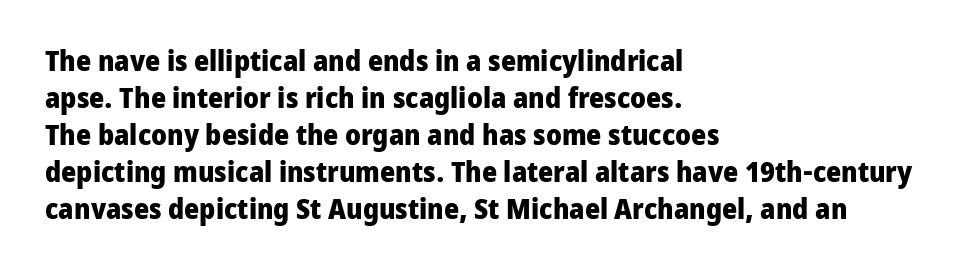
The image shows 29 px heavy sans-serif type, upright; set left-aligned, normal line spacing (1.28x), normal letter spacing, not underlined; low stroke contrast and a medium x-height.
